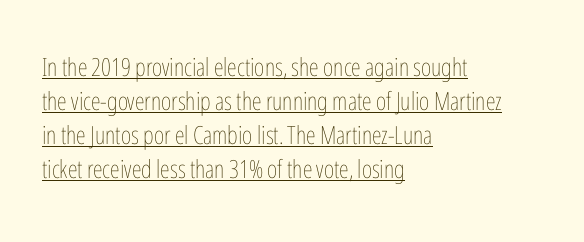
The cut favours lightness, reaching ordinary text weight at its darkest. The passage is arranged the way most books set body copy — flush left. Ordinary non-slanted type is in use. This sample carries an underscore along the baseline area.
